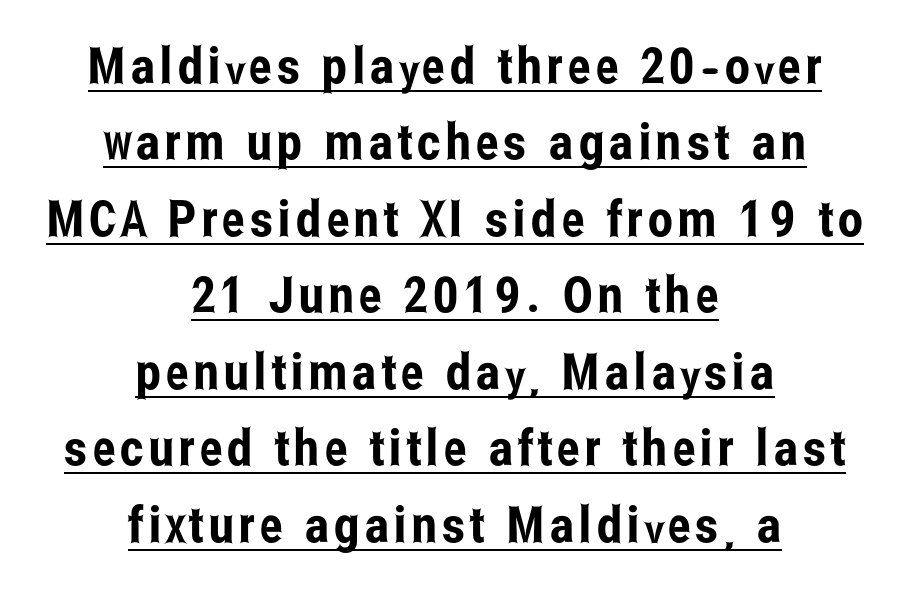
{"serif": "no", "italic": "no", "width": "condensed", "stroke_contrast": "low", "x_height": "medium", "monospaced": "no", "underline": "yes", "align": "center", "line_spacing": "normal", "line_spacing_ratio": 1.53, "glyph_px": 50}
